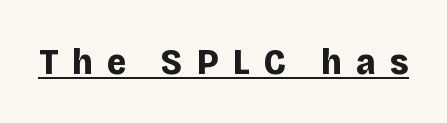
A sans-serif font was chosen for this passage. The sample's only ornament is a line tracing under the words. The line texture is sparse and dotted thanks to wide tracking. The rendering uses a bold face; every stroke is thick and dark. Designer's note — italics off, roman on. The letters advance in unequal steps, a hallmark of proportional type.
